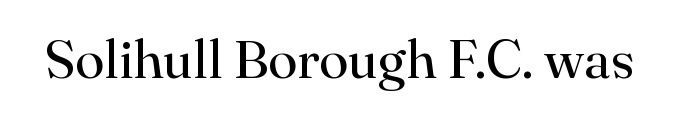
{"serif": "yes", "italic": "no", "bold": "no", "weight": "regular", "width": "normal", "stroke_contrast": "high", "x_height": "small", "monospaced": "no", "underline": "no", "letter_spacing": "normal", "letter_spacing_em": 0.0, "glyph_px": 54}
